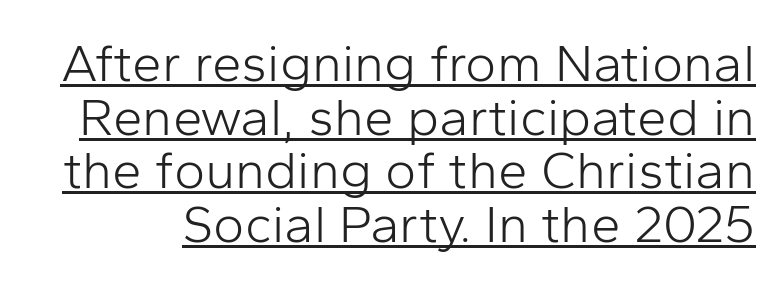
The image shows 53 px light sans-serif type, upright; set tight line spacing (1.01x), normal letter spacing, underlined; low stroke contrast and a medium x-height.
